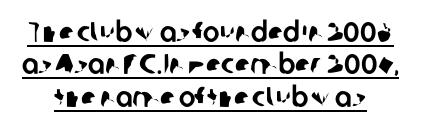
{"serif": "no", "width": "normal", "stroke_contrast": "low", "x_height": "medium", "monospaced": "no", "underline": "yes", "line_spacing_ratio": 1.16, "letter_spacing": "normal", "letter_spacing_em": 0.0, "glyph_px": 28}
